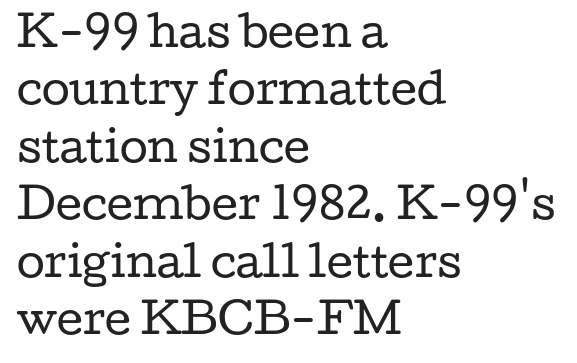
The image shows 41 px regular-weight, wide serif type, upright; set left-aligned, normal line spacing (1.4x), normal letter spacing, not underlined; low stroke contrast and a medium x-height.
